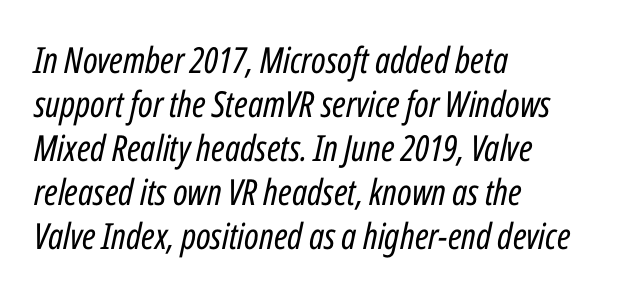
Q: Is the text bold? A: No.
Q: Is the text italic (slanted)? A: Yes, it leans right by about 12 degrees.
Q: Is the text underlined? A: No.
Q: How is the paragraph aligned? A: Left-aligned.
Q: Is the spacing between letters normal or unusually wide? A: Normal.
Q: Width (condensed, normal, or wide)? A: Condensed.
Q: Stroke contrast? A: Low.
Q: x-height? A: Medium.
Q: Monospaced? A: No.
